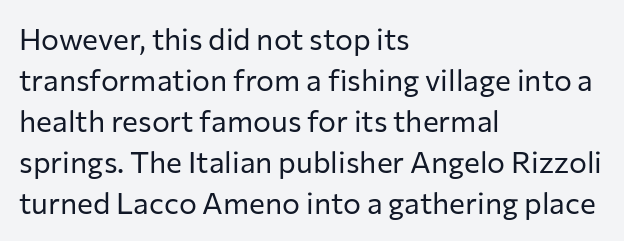
The image shows 30 px regular-weight sans-serif type, upright; set left-aligned, normal line spacing (1.37x), normal letter spacing, not underlined; low stroke contrast and a medium x-height.
